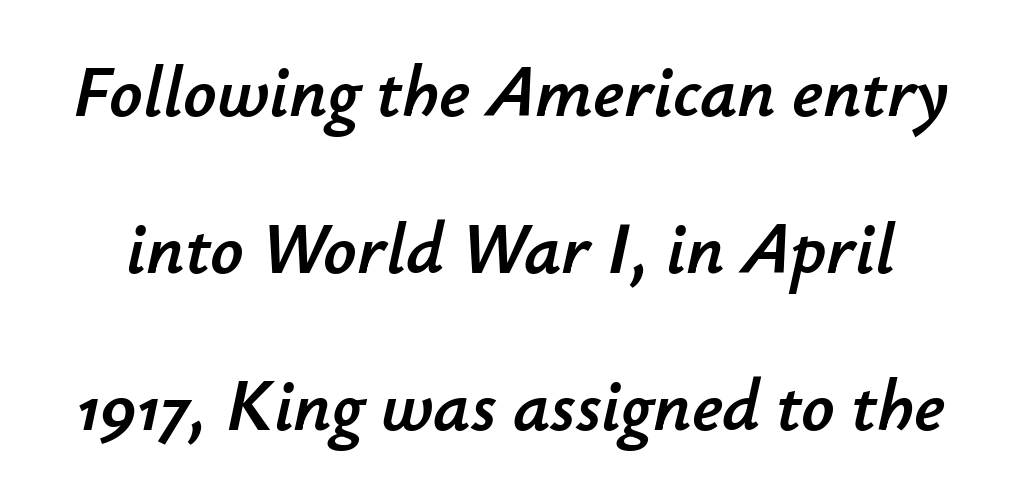
{"italic": "yes", "lean": "right", "slant_degrees": 12, "width": "normal", "stroke_contrast": "low", "x_height": "small", "monospaced": "no", "underline": "no", "line_spacing": "loose", "line_spacing_ratio": 2.15, "letter_spacing": "normal", "letter_spacing_em": 0.0, "glyph_px": 73}
